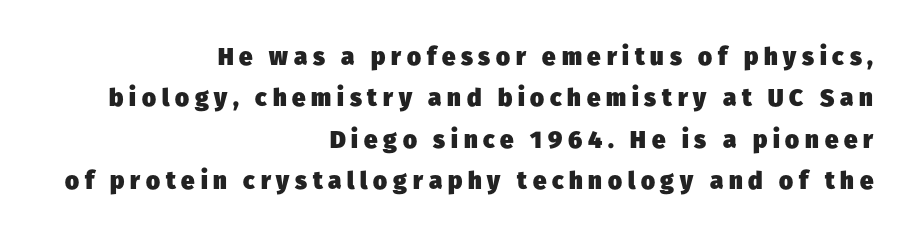
{"bold": "yes", "underline": "no", "align": "right", "line_spacing_ratio": 1.72, "letter_spacing": "wide", "letter_spacing_em": 0.24, "glyph_px": 24}
